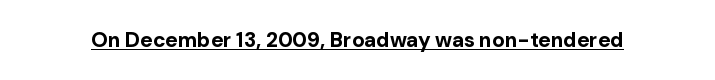
Emphasis is given by a line drawn under the lettering. Weight: bold. Honestly, the letter spacing is just normal — you wouldn't notice it. Is there any slant? The stems are plumb.
